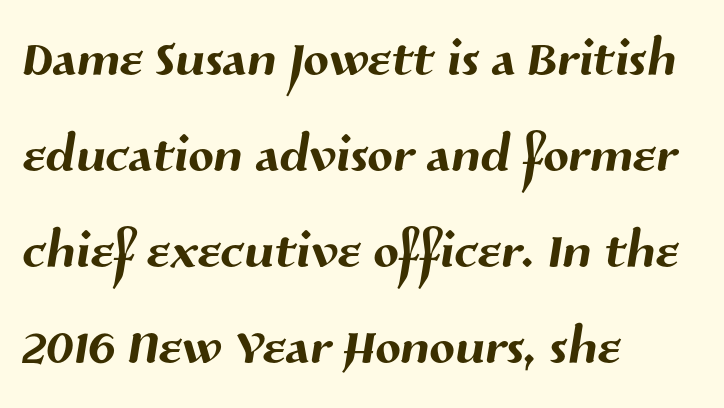
Q: Is the typeface a serif or a sans-serif typeface? A: Sans-serif.
Q: Is the text underlined? A: No.
Q: How is the paragraph aligned? A: Left-aligned.
Q: Is the spacing between letters normal or unusually wide? A: Normal.
Q: Is the spacing between lines tight, normal or loose? A: Normal.
Q: Width (condensed, normal, or wide)? A: Normal.
Q: Stroke contrast? A: Medium.
Q: x-height? A: Medium.
Q: Monospaced? A: No.
